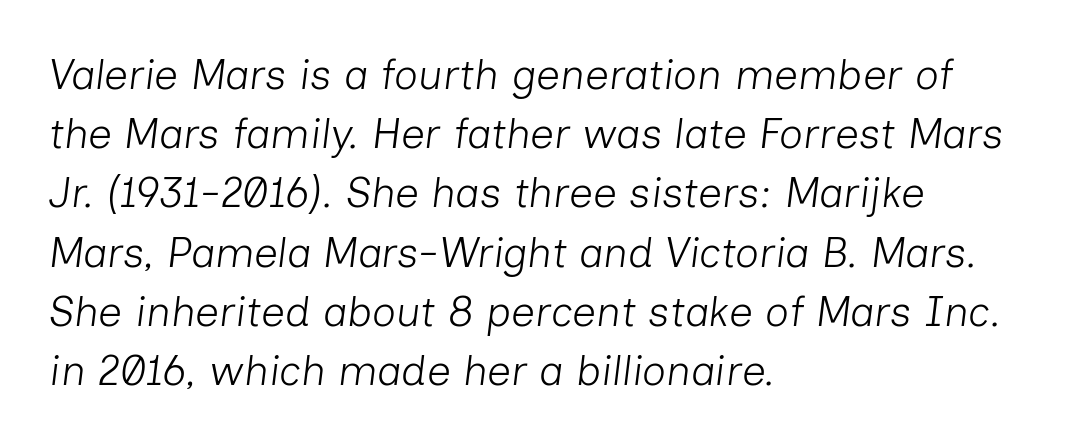
Q: Is the text bold? A: No.
Q: Is the text italic (slanted)? A: Yes, it leans right by about 7 degrees.
Q: Is the text underlined? A: No.
Q: How is the paragraph aligned? A: Left-aligned.
Q: Is the spacing between letters normal or unusually wide? A: Normal.
Q: Is the spacing between lines tight, normal or loose? A: Normal.
Q: Width (condensed, normal, or wide)? A: Normal.
Q: Stroke contrast? A: Low.
Q: x-height? A: Medium.
Q: Monospaced? A: No.
